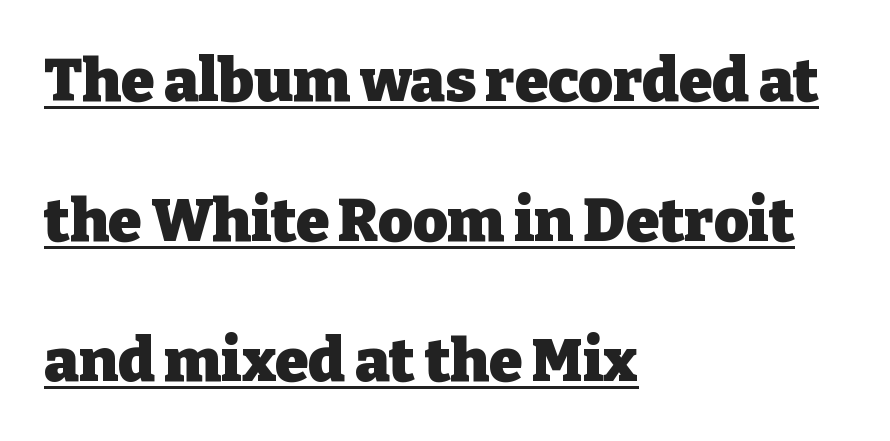
Q: Is the text bold? A: Yes.
Q: Is the text italic (slanted)? A: No, it is upright.
Q: Is the typeface a serif or a sans-serif typeface? A: Serif.
Q: Is the text underlined? A: Yes.
Q: How is the paragraph aligned? A: Left-aligned.
Q: Is the spacing between letters normal or unusually wide? A: Normal.
Q: Is the spacing between lines tight, normal or loose? A: Loose.
Q: Width (condensed, normal, or wide)? A: Normal.
Q: Stroke contrast? A: Low.
Q: x-height? A: Medium.
Q: Monospaced? A: No.
